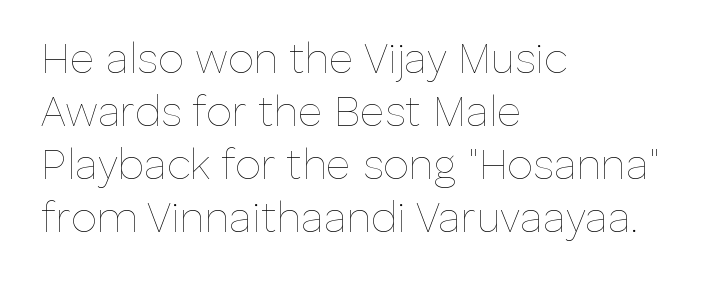
Think standard paragraph weight, or any step lighter than that. Rule under the text: the space is simply empty. Nobody touched the tracking dial on this one. Italic: no, the glyphs are upright roman. Is this a fixed-width face? No — the glyphs have proportional, varying widths.
